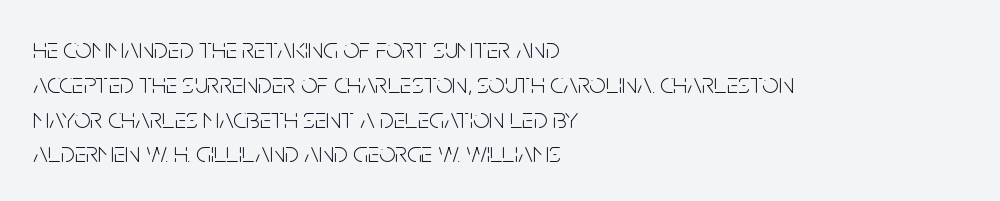
Q: Is the text bold? A: No.
Q: Is the text italic (slanted)? A: No, it is upright.
Q: Is the typeface a serif or a sans-serif typeface? A: Sans-serif.
Q: Is the text underlined? A: No.
Q: How is the paragraph aligned? A: Left-aligned.
Q: Is the spacing between letters normal or unusually wide? A: Normal.
Q: Width (condensed, normal, or wide)? A: Condensed.
Q: Stroke contrast? A: Low.
Q: x-height? A: Large.
Q: Monospaced? A: No.
